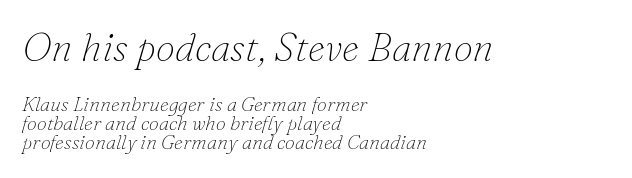
Q: Is the text bold? A: No.
Q: Is the text italic (slanted)? A: Yes, it leans right by about 16 degrees.
Q: Is the typeface a serif or a sans-serif typeface? A: Serif.
Q: Is the text underlined? A: No.
Q: How is the paragraph aligned? A: Left-aligned.
Q: Is the spacing between letters normal or unusually wide? A: Normal.
Q: Is the spacing between lines tight, normal or loose? A: Tight.
Q: Which block of text is set in a larger size, the first (top) or the second (bottom)? A: The first (top) one.
Q: Width (condensed, normal, or wide)? A: Normal.
Q: Stroke contrast? A: Low.
Q: x-height? A: Small.
Q: Monospaced? A: No.
